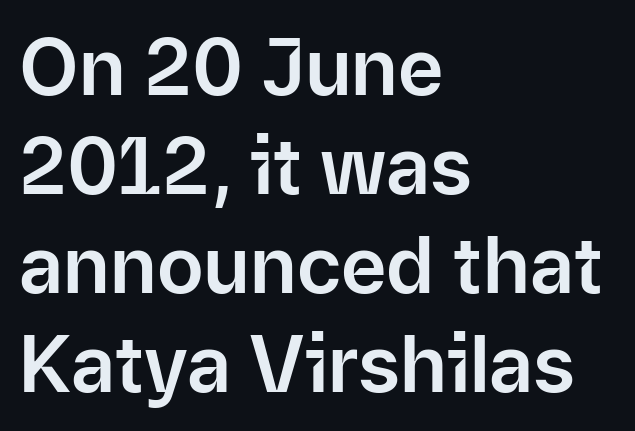
Q: Is the text italic (slanted)? A: No, it is upright.
Q: Is the typeface a serif or a sans-serif typeface? A: Sans-serif.
Q: Is the text underlined? A: No.
Q: How is the paragraph aligned? A: Left-aligned.
Q: Is the spacing between letters normal or unusually wide? A: Normal.
Q: Is the spacing between lines tight, normal or loose? A: Normal.
Q: Width (condensed, normal, or wide)? A: Normal.
Q: Stroke contrast? A: Low.
Q: x-height? A: Medium.
Q: Monospaced? A: No.
